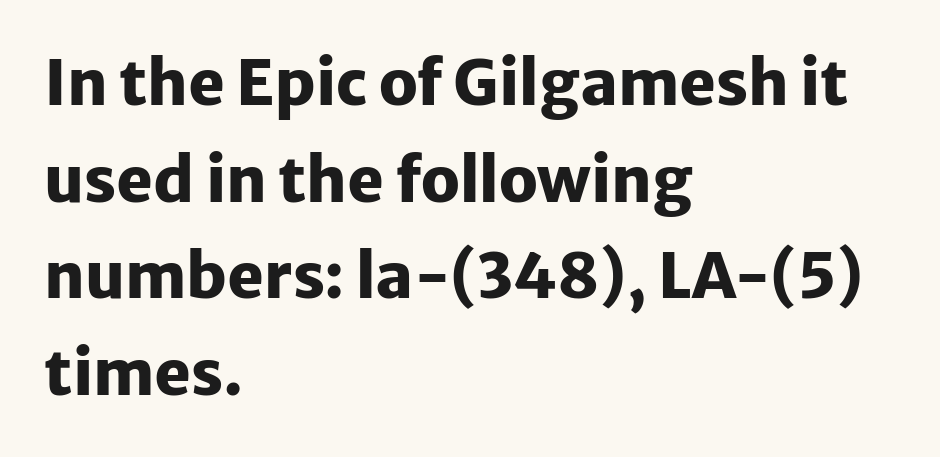
How are the letters spaced? Ordinarily, with no added tracking. The gap between lines stays unmarked. Stroke terminals: plain, sans-serif. Interline gaps are of average width in this sample. Is the block centered? No — it sits flush against the left margin. You can tell it's not italic because the verticals are truly vertical.
